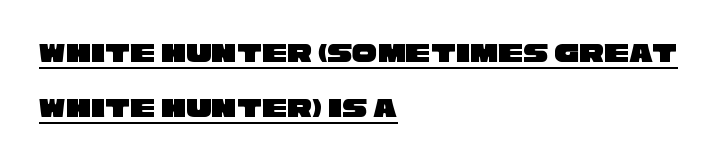
The image shows 28 px wide sans-serif type; set left-aligned, loose line spacing (1.97x), normal letter spacing, underlined; low stroke contrast and a large x-height.
